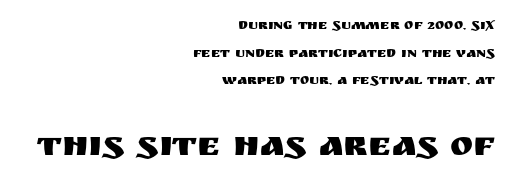
The image shows 35 px sans-serif type, upright; set right-aligned, loose line spacing (1.97x), normal letter spacing, not underlined; the second (bottom) block is 2.5x larger; medium stroke contrast and a large x-height.
